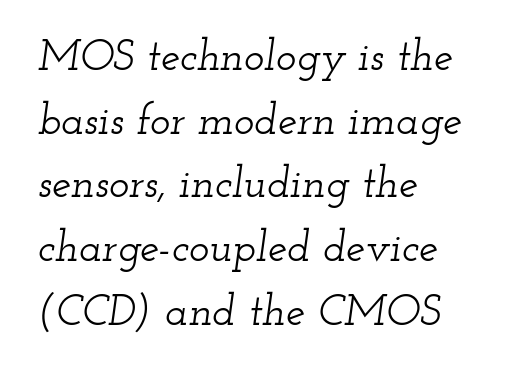
{"serif": "yes", "italic": "yes", "lean": "right", "slant_degrees": 12, "width": "wide", "stroke_contrast": "low", "x_height": "small", "monospaced": "no", "underline": "no", "align": "left", "line_spacing": "normal", "line_spacing_ratio": 1.48, "letter_spacing": "normal", "letter_spacing_em": 0.0, "glyph_px": 43}
